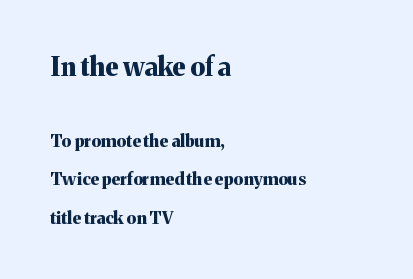
The image shows 26 px bold type, upright; set left-aligned, loose line spacing (2.27x), normal letter spacing, not underlined; the first (top) block is 1.53x larger.
